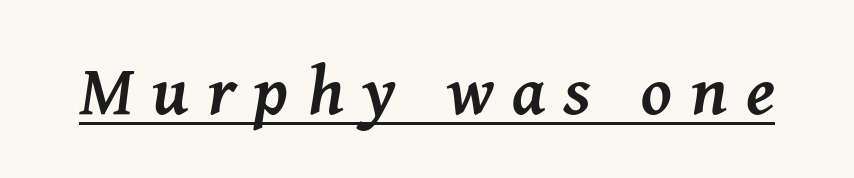
There is plenty of visible air inserted between adjacent glyphs. Looks like regular typesetting: each glyph gets only the width it needs. The face used here has a pronounced slope to its letters. This rendering features underlined lettering. The passage shown is typeset with a serif family. Weight check: bold — yes, fully.
